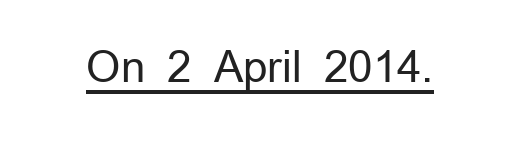
{"serif": "no", "italic": "no", "bold": "no", "weight": "regular", "width": "normal", "stroke_contrast": "low", "x_height": "medium", "monospaced": "no", "underline": "yes", "letter_spacing": "normal", "letter_spacing_em": 0.0, "glyph_px": 43}
